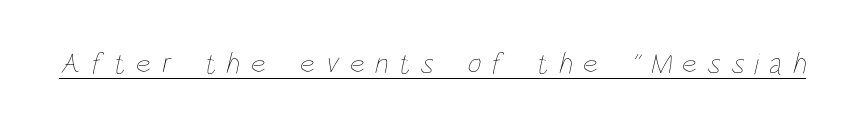
{"bold": "no", "weight": "thin", "width": "condensed", "stroke_contrast": "low", "x_height": "large", "monospaced": "no", "underline": "yes", "letter_spacing": "wide", "letter_spacing_em": 0.33, "glyph_px": 30}
